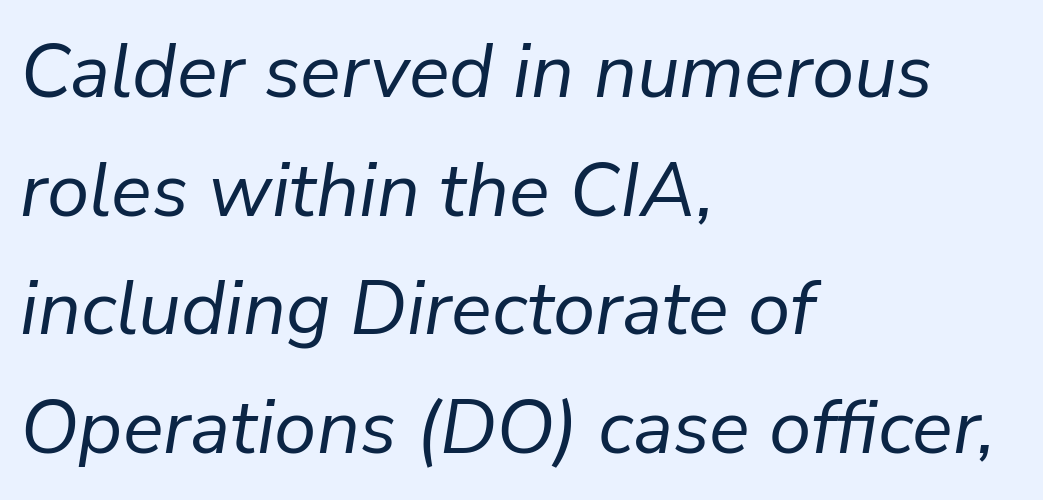
Q: Is the text bold? A: No.
Q: Is the text italic (slanted)? A: Yes, it leans right by about 9 degrees.
Q: Is the text underlined? A: No.
Q: How is the paragraph aligned? A: Left-aligned.
Q: Is the spacing between letters normal or unusually wide? A: Normal.
Q: Is the spacing between lines tight, normal or loose? A: Normal.
Q: Width (condensed, normal, or wide)? A: Normal.
Q: Stroke contrast? A: Low.
Q: x-height? A: Medium.
Q: Monospaced? A: No.
